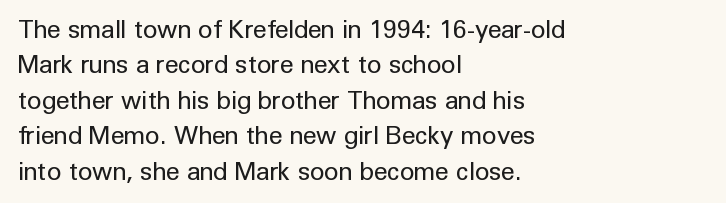
The image shows 25 px text type, upright; set left-aligned, normal line spacing (1.42x), normal letter spacing, not underlined.
